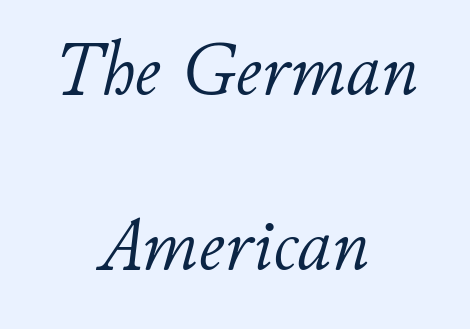
Q: Is the text bold? A: No.
Q: Is the text italic (slanted)? A: Yes, it leans right by about 11 degrees.
Q: Is the text underlined? A: No.
Q: How is the paragraph aligned? A: Centered.
Q: Is the spacing between letters normal or unusually wide? A: Normal.
Q: Is the spacing between lines tight, normal or loose? A: Loose.
Q: Width (condensed, normal, or wide)? A: Normal.
Q: Stroke contrast? A: Low.
Q: x-height? A: Small.
Q: Monospaced? A: No.
